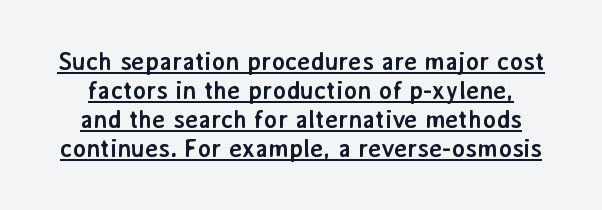
Q: Is the text bold? A: Yes.
Q: Is the text italic (slanted)? A: No, it is upright.
Q: Is the text underlined? A: Yes.
Q: Is the spacing between letters normal or unusually wide? A: Normal.
